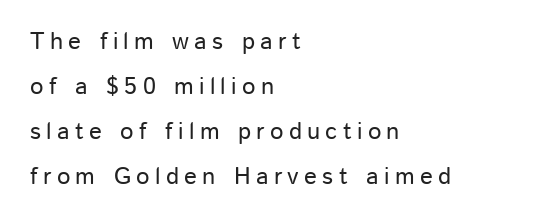
Ordinary non-slanted type is in use. Line beginnings align vertically; line endings do not. Does extra space separate the letters? Yes, quite a lot of it. The area under the type is left untouched.
